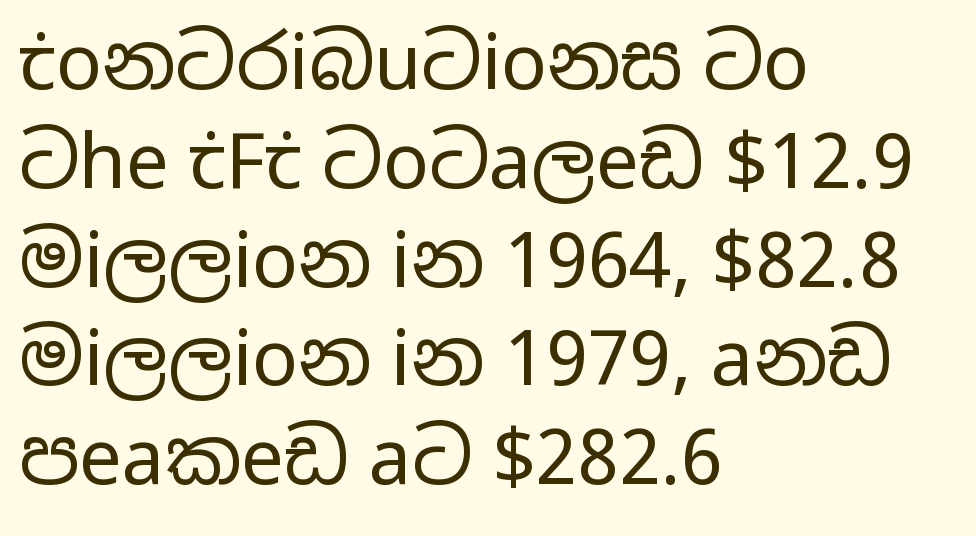
The image shows 76 px regular-weight, wide sans-serif type, upright; set left-aligned, normal line spacing (1.3x), normal letter spacing, not underlined; low stroke contrast and a medium x-height.
